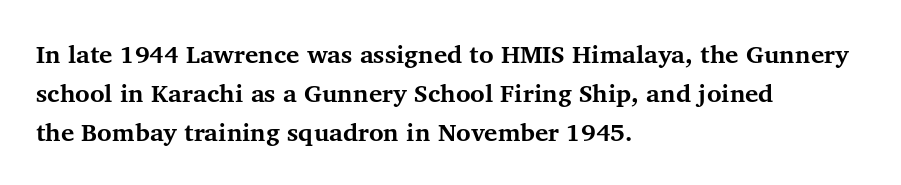
{"italic": "no", "bold": "yes", "underline": "no", "align": "left", "line_spacing": "normal", "line_spacing_ratio": 1.57, "letter_spacing": "normal", "letter_spacing_em": 0.0, "glyph_px": 25}
